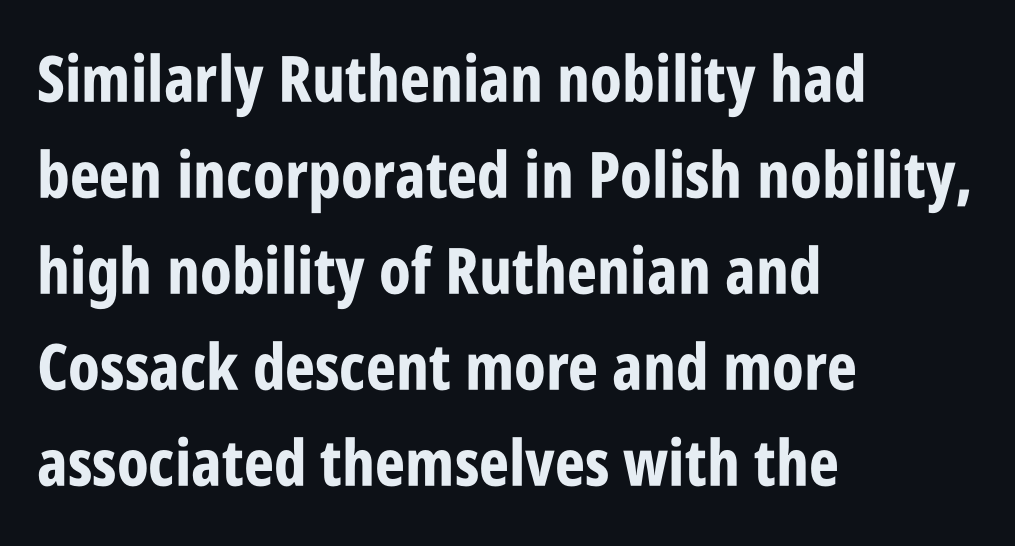
Q: Is the text bold? A: Yes.
Q: Is the text italic (slanted)? A: No, it is upright.
Q: Is the typeface a serif or a sans-serif typeface? A: Sans-serif.
Q: Is the text underlined? A: No.
Q: How is the paragraph aligned? A: Left-aligned.
Q: Is the spacing between letters normal or unusually wide? A: Normal.
Q: Is the spacing between lines tight, normal or loose? A: Normal.
Q: Width (condensed, normal, or wide)? A: Condensed.
Q: Stroke contrast? A: Low.
Q: x-height? A: Large.
Q: Monospaced? A: No.
